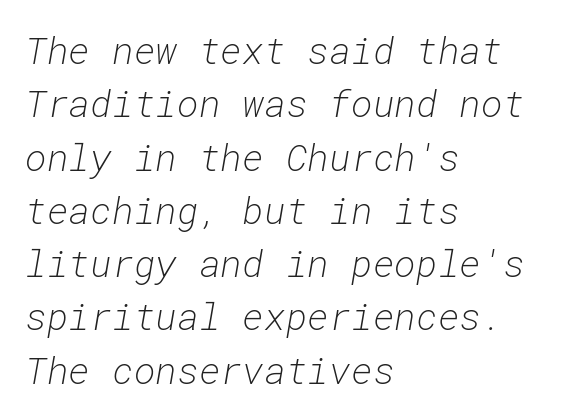
The image shows 37 px light type, italic (leaning right), monospaced; set left-aligned, normal line spacing (1.44x), normal letter spacing, not underlined; low stroke contrast and a medium x-height.
